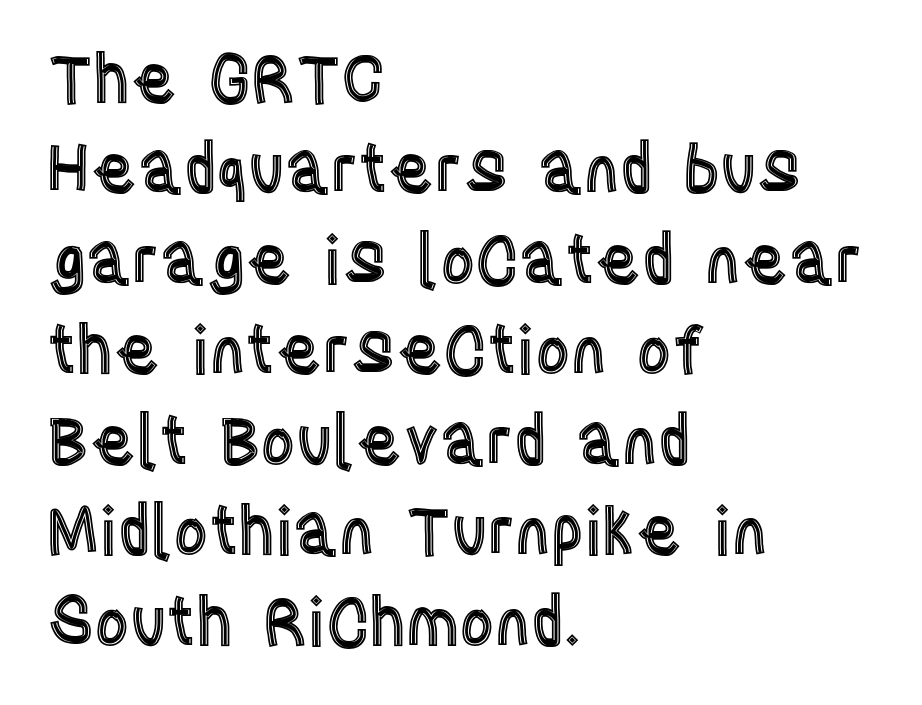
The image shows 67 px condensed type, upright; set left-aligned, normal line spacing (1.35x), normal letter spacing, not underlined; a large x-height.
